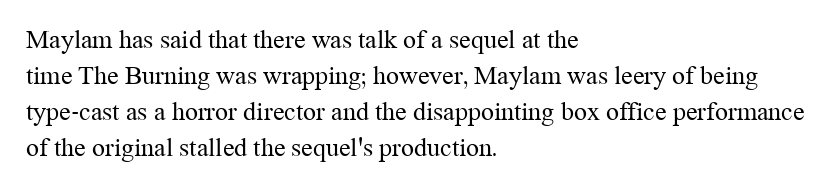
Teacher's note: observe the even left margin — that is flush-left alignment. Students, note that the glyphs here touch the page at normal intervals. Do the letters lean? They stand straight. Descenders hang freely into open space. Stem width sits at or under what a default text font uses.
